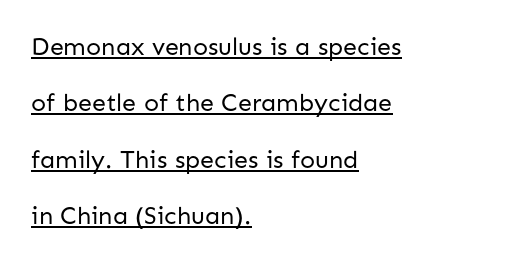
{"italic": "no", "bold": "no", "underline": "yes", "align": "left", "line_spacing": "loose", "line_spacing_ratio": 2.26, "letter_spacing": "normal", "letter_spacing_em": 0.0, "glyph_px": 25}
